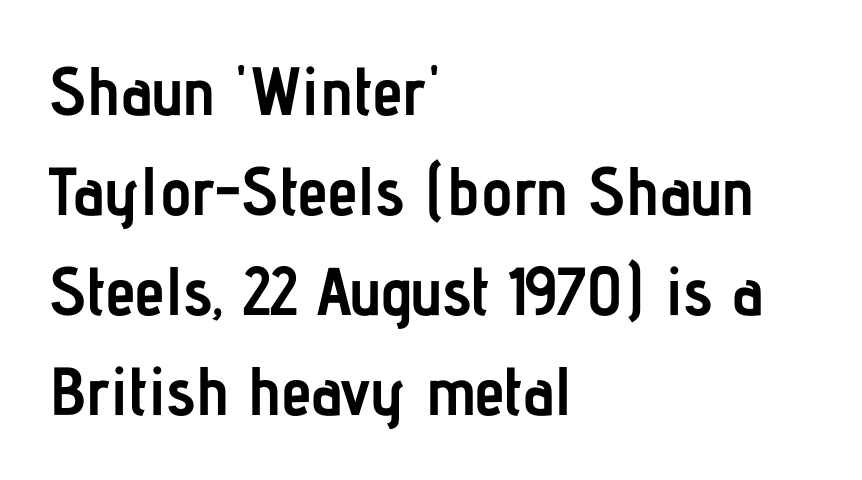
Quick note: not italic, upright. Quick note: interline space is typical. The designer went with a sans here, leaving each stem footless. A full-strength bold gives these letters their thick strokes. Look at the tracking — it's just the regular setting, nothing added.
